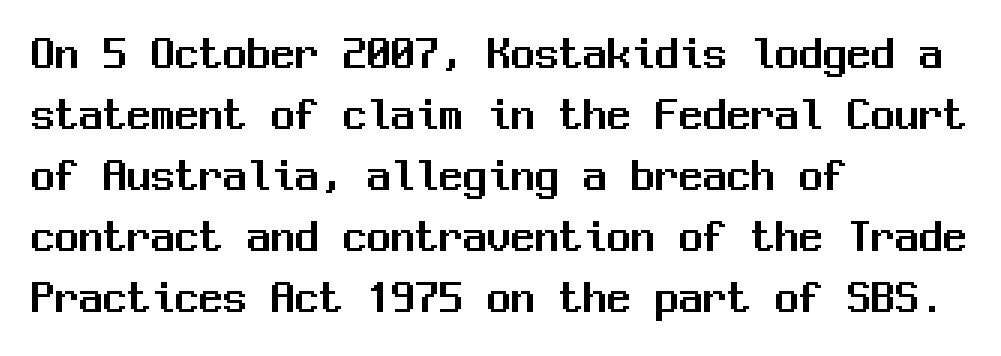
A clean baseline with only descenders dipping below it. Layout note: lines flush left. Observe the ordinary spacing: letters are neighbours, not strangers. Nope, no serifs anywhere on these letters. The letters march in equal steps, a hallmark of fixed-pitch type. Posture: upright roman.
